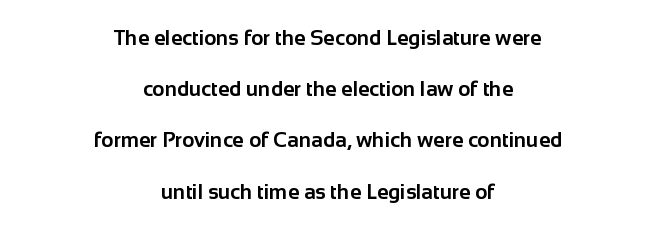
{"italic": "no", "bold": "yes", "underline": "no", "align": "center", "line_spacing": "loose", "line_spacing_ratio": 2.44, "letter_spacing": "normal", "letter_spacing_em": 0.0, "glyph_px": 21}
